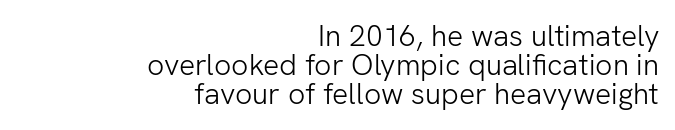
{"serif": "no", "italic": "no", "bold": "no", "weight": "light", "width": "normal", "stroke_contrast": "low", "x_height": "medium", "monospaced": "no", "underline": "no", "align": "right", "line_spacing": "tight", "line_spacing_ratio": 0.96, "letter_spacing": "normal", "letter_spacing_em": 0.0, "glyph_px": 30}
